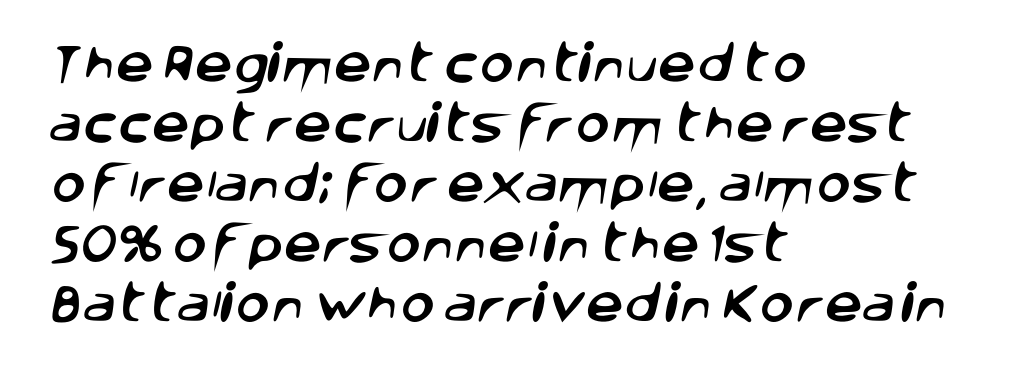
The image shows 42 px sans-serif type; set left-aligned, normal line spacing (1.43x), normal letter spacing, not underlined; low stroke contrast and a large x-height.
